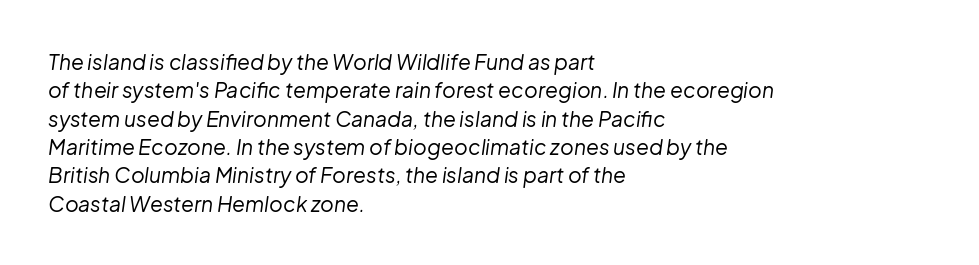
Q: Is the text bold? A: No.
Q: Is the text italic (slanted)? A: Yes, it leans right by about 8 degrees.
Q: Is the text underlined? A: No.
Q: How is the paragraph aligned? A: Left-aligned.
Q: Is the spacing between letters normal or unusually wide? A: Normal.
Q: Is the spacing between lines tight, normal or loose? A: Normal.
